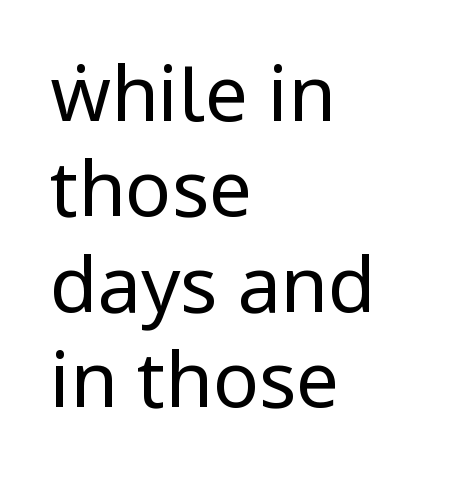
Q: Is the text bold? A: No.
Q: Is the text italic (slanted)? A: No, it is upright.
Q: Is the typeface a serif or a sans-serif typeface? A: Sans-serif.
Q: Is the text underlined? A: No.
Q: How is the paragraph aligned? A: Left-aligned.
Q: Is the spacing between letters normal or unusually wide? A: Normal.
Q: Width (condensed, normal, or wide)? A: Condensed.
Q: Stroke contrast? A: Low.
Q: x-height? A: Large.
Q: Monospaced? A: No.
